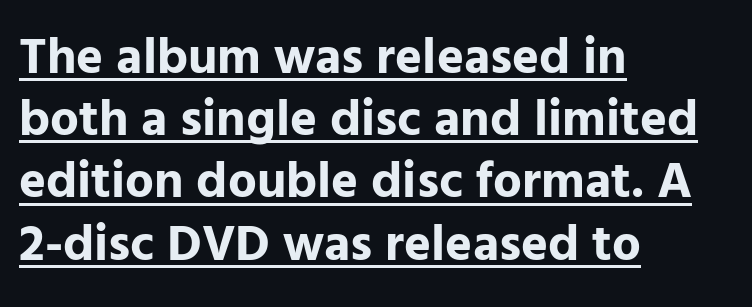
Q: Is the text bold? A: Yes.
Q: Is the text italic (slanted)? A: No, it is upright.
Q: Is the typeface a serif or a sans-serif typeface? A: Sans-serif.
Q: Is the text underlined? A: Yes.
Q: How is the paragraph aligned? A: Left-aligned.
Q: Is the spacing between letters normal or unusually wide? A: Normal.
Q: Width (condensed, normal, or wide)? A: Normal.
Q: Stroke contrast? A: Low.
Q: x-height? A: Medium.
Q: Monospaced? A: No.
